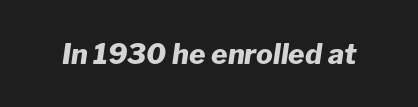
Q: Is the text bold? A: Yes.
Q: Is the text italic (slanted)? A: Yes, it leans right by about 8 degrees.
Q: Is the text underlined? A: No.
Q: Is the spacing between letters normal or unusually wide? A: Normal.
Q: Width (condensed, normal, or wide)? A: Normal.
Q: Stroke contrast? A: Low.
Q: x-height? A: Medium.
Q: Monospaced? A: No.
